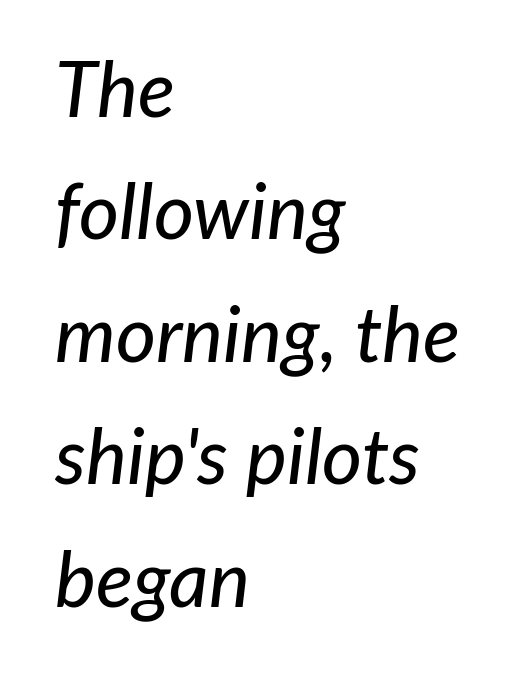
The image shows 77 px text type, italic (leaning right); set left-aligned, normal line spacing (1.59x), normal letter spacing, not underlined; low stroke contrast and a medium x-height.
